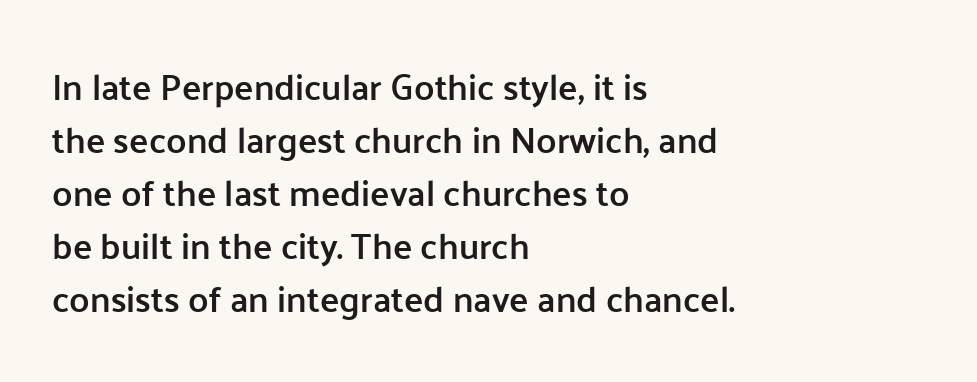
{"serif": "no", "italic": "no", "bold": "semi", "weight": "semibold", "width": "normal", "stroke_contrast": "low", "x_height": "medium", "monospaced": "no", "underline": "no", "align": "left", "line_spacing": "normal", "line_spacing_ratio": 1.47, "letter_spacing": "normal", "letter_spacing_em": 0.0, "glyph_px": 36}
